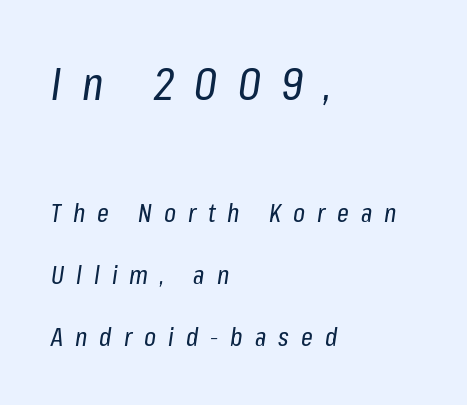
{"italic": "yes", "lean": "right", "slant_degrees": 8, "bold": "no", "weight": "regular", "width": "condensed", "stroke_contrast": "low", "x_height": "medium", "monospaced": "no", "underline": "no", "align": "left", "line_spacing": "loose", "line_spacing_ratio": 2.38, "letter_spacing": "wide", "letter_spacing_em": 0.46, "larger_block": "first", "size_ratio": 1.73, "glyph_px": 45}
